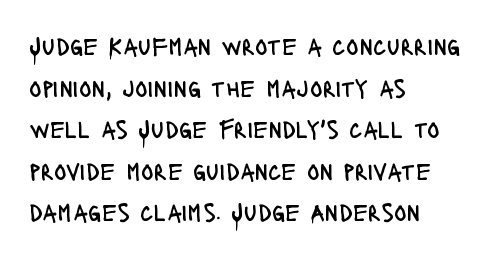
{"italic": "no", "bold": "no", "underline": "no", "align": "left", "line_spacing": "normal", "line_spacing_ratio": 1.6, "letter_spacing": "normal", "letter_spacing_em": 0.0, "glyph_px": 26}
